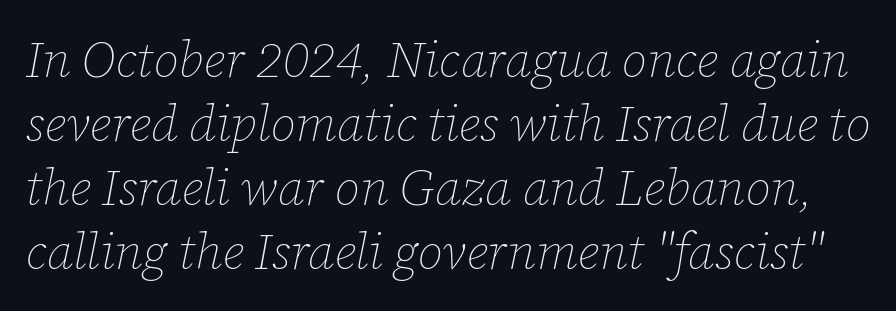
How are the letters spaced? Ordinarily, with no added tracking. Is the type slanted? Yes — the strokes lean at a clear angle. Descenders are the only things crossing below the line. Is the stroke heavy? The answer is a plain regular-or-lighter. Students, observe: this is what conventionally led text looks like.
